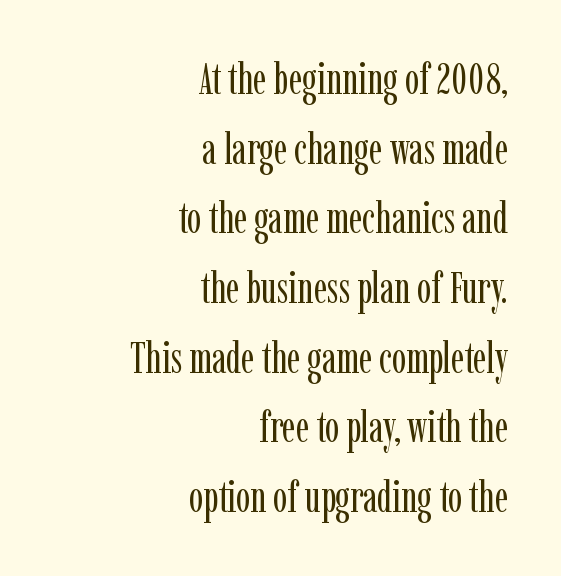
Q: Is the text bold? A: No.
Q: Is the text italic (slanted)? A: No, it is upright.
Q: Is the typeface a serif or a sans-serif typeface? A: Serif.
Q: Is the text underlined? A: No.
Q: How is the paragraph aligned? A: Right-aligned.
Q: Is the spacing between letters normal or unusually wide? A: Normal.
Q: Is the spacing between lines tight, normal or loose? A: Normal.
Q: Width (condensed, normal, or wide)? A: Condensed.
Q: Stroke contrast? A: Low.
Q: x-height? A: Medium.
Q: Monospaced? A: No.
